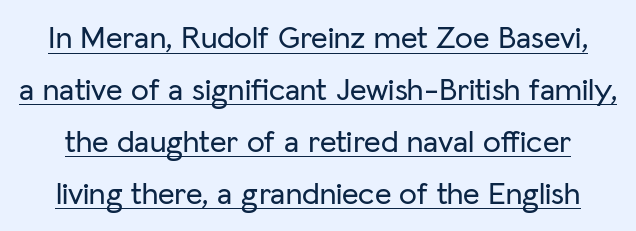
{"serif": "no", "italic": "no", "width": "normal", "stroke_contrast": "low", "x_height": "medium", "monospaced": "no", "underline": "yes", "line_spacing": "normal", "line_spacing_ratio": 1.62, "letter_spacing": "normal", "letter_spacing_em": 0.0, "glyph_px": 32}
